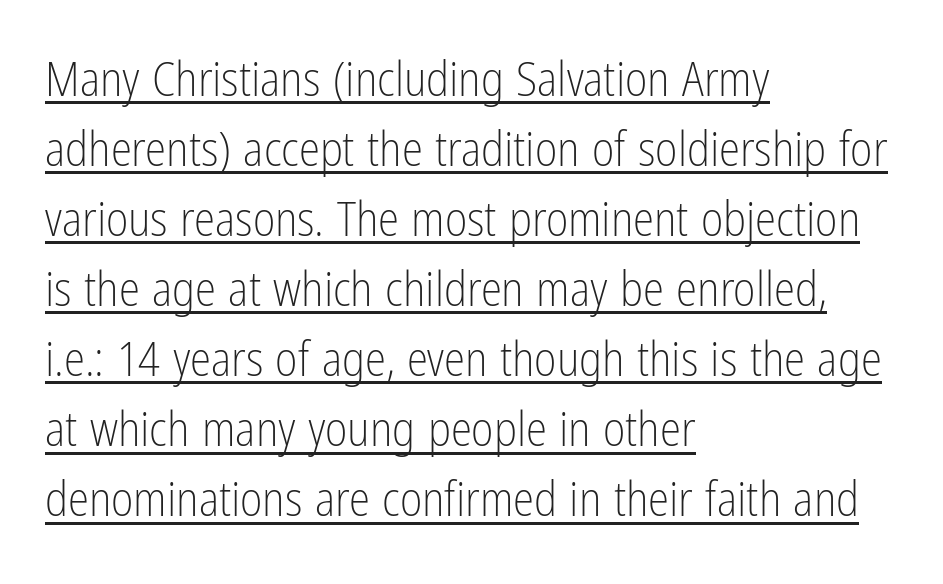
A continuous stroke trails under the words, as in a hyperlink. No extra ink here — the face is not bold. The typography opts for an upright posture over an oblique one. This block has exactly the height ordinary leading produces. Line starts are locked; line ends wander.
